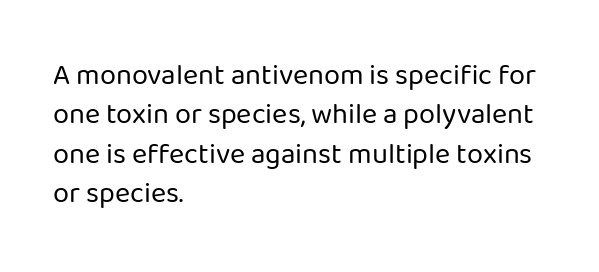
You could not count columns in this text — the font is proportionally spaced. In terms of letterspacing, this is plain default setting. The rag falls on the right side of this text block. This rendering features lettering with no underline. How would I describe the line gaps? Plain and ordinary. Unlike italic type, these characters show no tilt at all.
